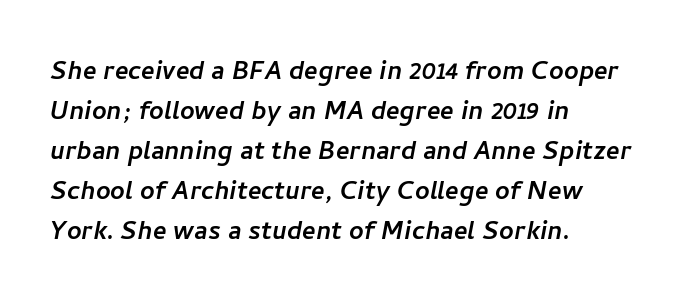
{"serif": "no", "width": "normal", "stroke_contrast": "low", "x_height": "medium", "monospaced": "no", "underline": "no", "align": "left", "line_spacing": "normal", "line_spacing_ratio": 1.25, "letter_spacing": "normal", "letter_spacing_em": 0.0, "glyph_px": 32}
